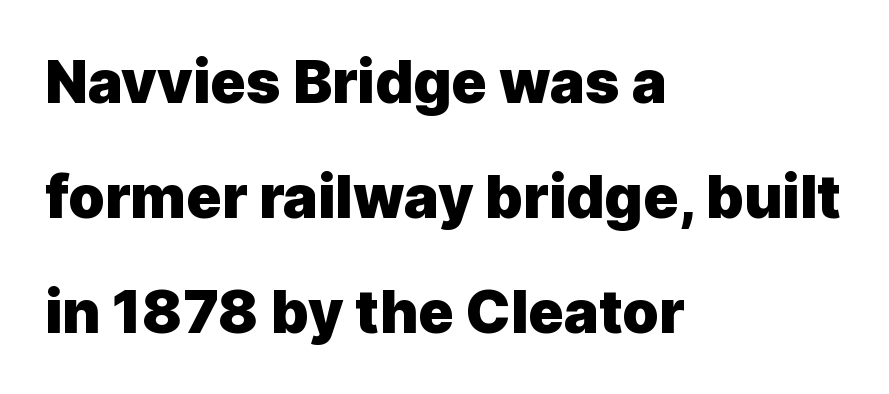
Q: Is the text bold? A: Yes.
Q: Is the text italic (slanted)? A: No, it is upright.
Q: Is the typeface a serif or a sans-serif typeface? A: Sans-serif.
Q: Is the text underlined? A: No.
Q: How is the paragraph aligned? A: Left-aligned.
Q: Is the spacing between letters normal or unusually wide? A: Normal.
Q: Is the spacing between lines tight, normal or loose? A: Loose.
Q: Width (condensed, normal, or wide)? A: Normal.
Q: x-height? A: Medium.
Q: Monospaced? A: No.
